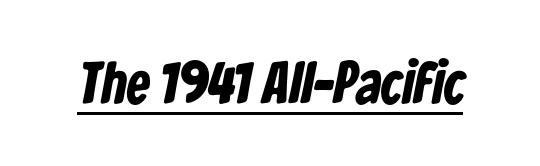
{"serif": "no", "bold": "yes", "weight": "bold", "width": "condensed", "stroke_contrast": "low", "x_height": "medium", "monospaced": "no", "underline": "yes", "letter_spacing": "normal", "letter_spacing_em": 0.0, "glyph_px": 59}
